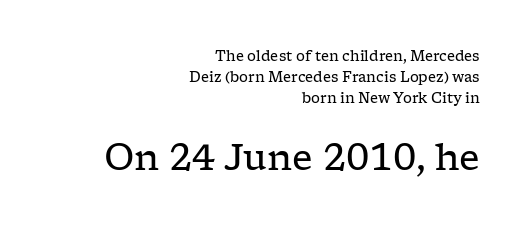
Q: Is the text bold? A: No.
Q: Is the text italic (slanted)? A: No, it is upright.
Q: Is the typeface a serif or a sans-serif typeface? A: Serif.
Q: Is the text underlined? A: No.
Q: How is the paragraph aligned? A: Right-aligned.
Q: Is the spacing between letters normal or unusually wide? A: Normal.
Q: Is the spacing between lines tight, normal or loose? A: Normal.
Q: Which block of text is set in a larger size, the first (top) or the second (bottom)? A: The second (bottom) one.
Q: Width (condensed, normal, or wide)? A: Wide.
Q: Stroke contrast? A: Low.
Q: x-height? A: Medium.
Q: Monospaced? A: No.
